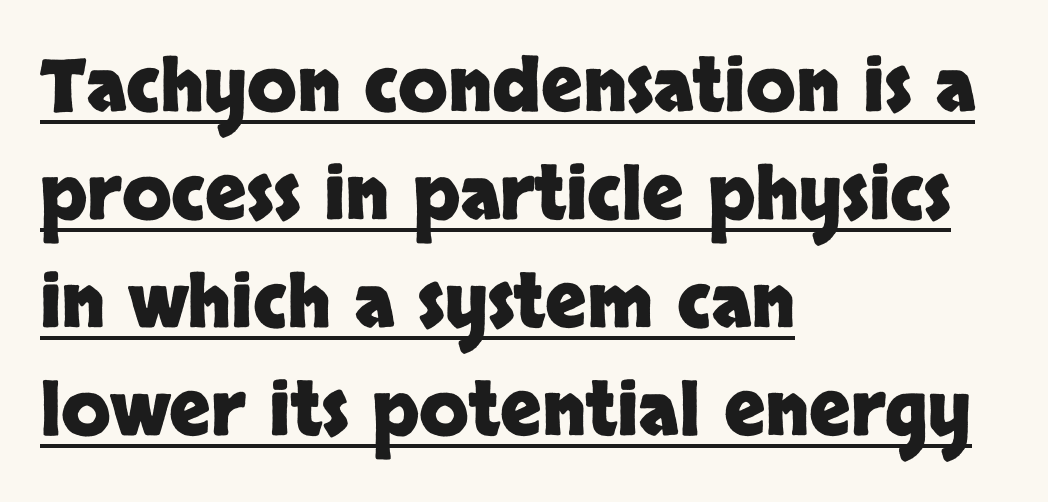
{"serif": "no", "italic": "no", "bold": "yes", "weight": "heavy", "width": "normal", "stroke_contrast": "low", "x_height": "large", "monospaced": "no", "underline": "yes", "align": "left", "line_spacing": "normal", "line_spacing_ratio": 1.5, "letter_spacing": "normal", "letter_spacing_em": 0.0, "glyph_px": 72}
